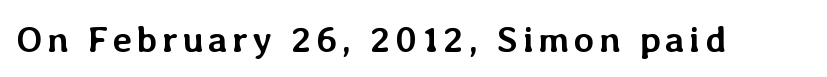
The image shows 37 px semibold type, upright; set not underlined; low stroke contrast and a medium x-height.
